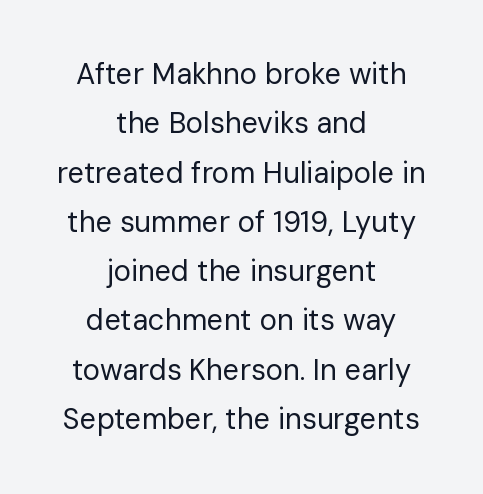
Q: Is the text bold? A: No.
Q: Is the text italic (slanted)? A: No, it is upright.
Q: Is the typeface a serif or a sans-serif typeface? A: Sans-serif.
Q: Is the text underlined? A: No.
Q: How is the paragraph aligned? A: Centered.
Q: Is the spacing between letters normal or unusually wide? A: Normal.
Q: Is the spacing between lines tight, normal or loose? A: Normal.
Q: Width (condensed, normal, or wide)? A: Normal.
Q: Stroke contrast? A: Low.
Q: x-height? A: Medium.
Q: Monospaced? A: No.
